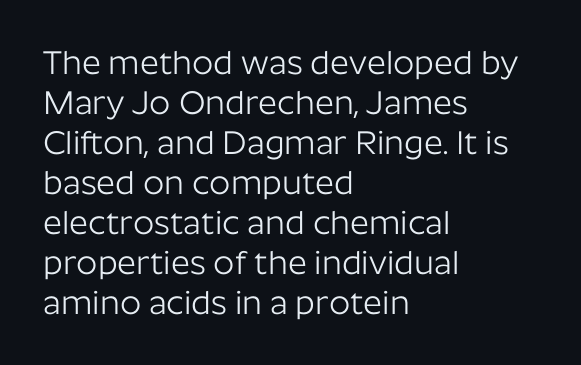
{"serif": "no", "italic": "no", "bold": "no", "weight": "light", "width": "normal", "stroke_contrast": "low", "x_height": "medium", "monospaced": "no", "underline": "no", "align": "left", "line_spacing_ratio": 1.21, "letter_spacing": "normal", "letter_spacing_em": 0.0, "glyph_px": 33}
